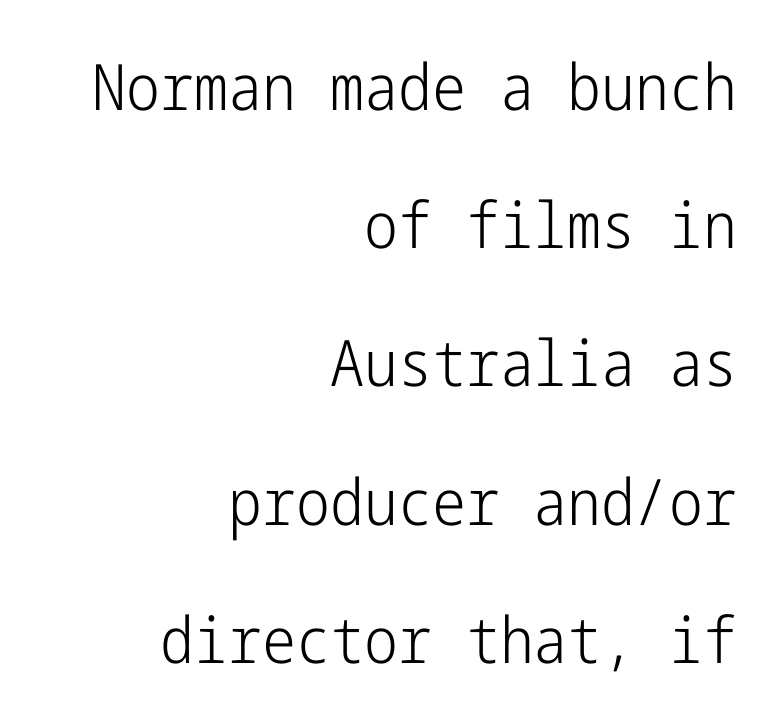
Q: Is the text bold? A: No.
Q: Is the text italic (slanted)? A: No, it is upright.
Q: Is the typeface a serif or a sans-serif typeface? A: Sans-serif.
Q: Is the text underlined? A: No.
Q: How is the paragraph aligned? A: Right-aligned.
Q: Is the spacing between letters normal or unusually wide? A: Normal.
Q: Is the spacing between lines tight, normal or loose? A: Loose.
Q: Width (condensed, normal, or wide)? A: Condensed.
Q: Stroke contrast? A: Low.
Q: x-height? A: Medium.
